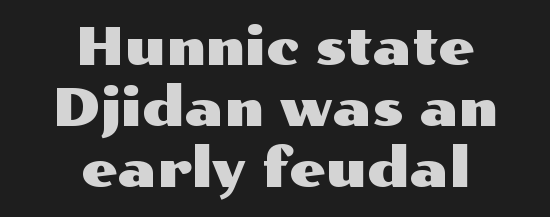
{"serif": "no", "italic": "no", "width": "wide", "stroke_contrast": "medium", "x_height": "medium", "monospaced": "no", "underline": "no", "align": "center", "line_spacing_ratio": 1.17, "letter_spacing": "normal", "letter_spacing_em": 0.0, "glyph_px": 52}
